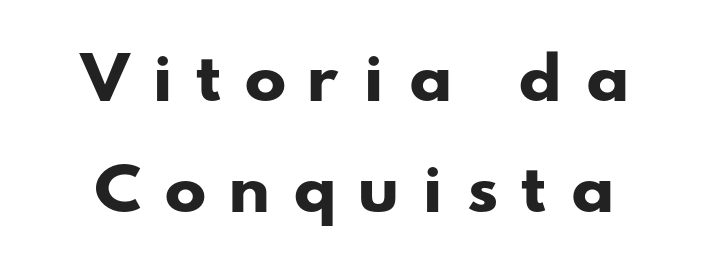
{"serif": "no", "bold": "yes", "weight": "heavy", "width": "wide", "stroke_contrast": "low", "x_height": "small", "monospaced": "no", "underline": "no", "line_spacing": "loose", "line_spacing_ratio": 1.98, "letter_spacing": "wide", "letter_spacing_em": 0.45, "glyph_px": 56}
